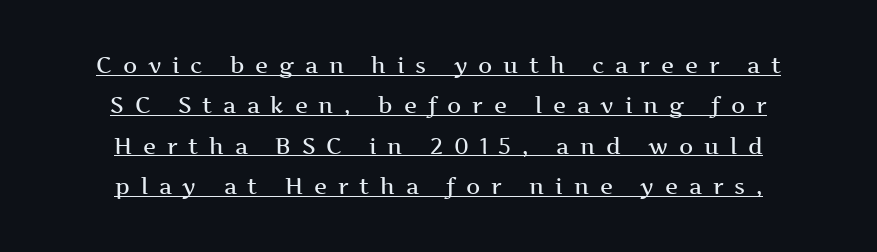
The image shows 22 px text type, upright; set centered, line spacing 1.84x, unusually wide letter spacing (+0.49 em), underlined.
